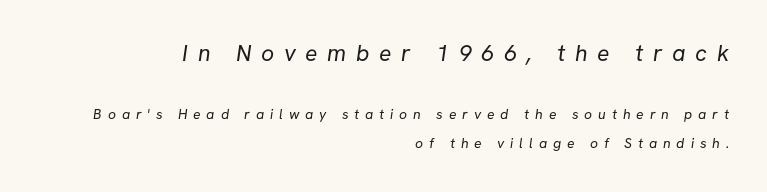
Q: Is the text bold? A: No.
Q: Is the text underlined? A: No.
Q: How is the paragraph aligned? A: Right-aligned.
Q: Is the spacing between letters normal or unusually wide? A: Unusually wide.
Q: Is the spacing between lines tight, normal or loose? A: Loose.
Q: Which block of text is set in a larger size, the first (top) or the second (bottom)? A: The first (top) one.
